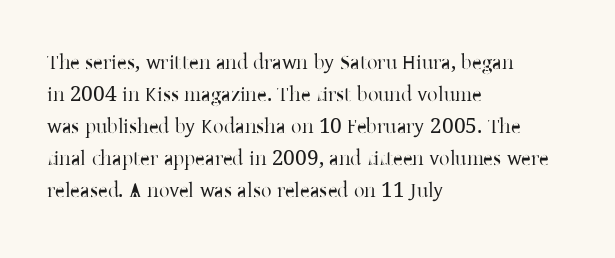
Q: Is the text bold? A: No.
Q: Is the text italic (slanted)? A: No, it is upright.
Q: Is the text underlined? A: No.
Q: How is the paragraph aligned? A: Left-aligned.
Q: Is the spacing between letters normal or unusually wide? A: Normal.
Q: Is the spacing between lines tight, normal or loose? A: Normal.
